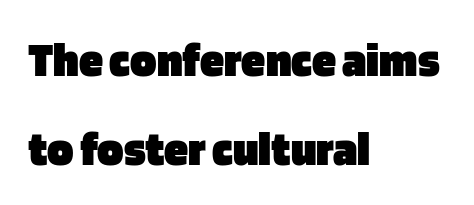
The image shows 49 px heavy sans-serif type, upright; set left-aligned, line spacing 1.81x, normal letter spacing, not underlined; low stroke contrast and a large x-height.
